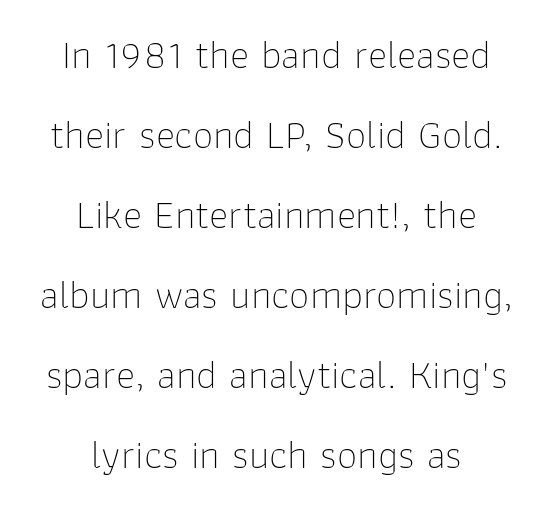
The image shows 41 px thin sans-serif type, upright; set centered, loose line spacing (1.95x), normal letter spacing, not underlined; low stroke contrast and a medium x-height.
